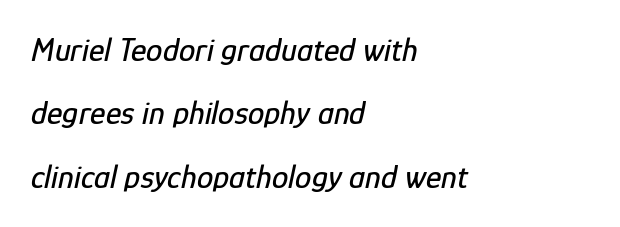
{"italic": "yes", "lean": "right", "slant_degrees": 12, "width": "condensed", "stroke_contrast": "low", "x_height": "medium", "monospaced": "no", "underline": "no", "align": "left", "line_spacing": "loose", "line_spacing_ratio": 1.92, "letter_spacing": "normal", "letter_spacing_em": 0.0, "glyph_px": 33}
